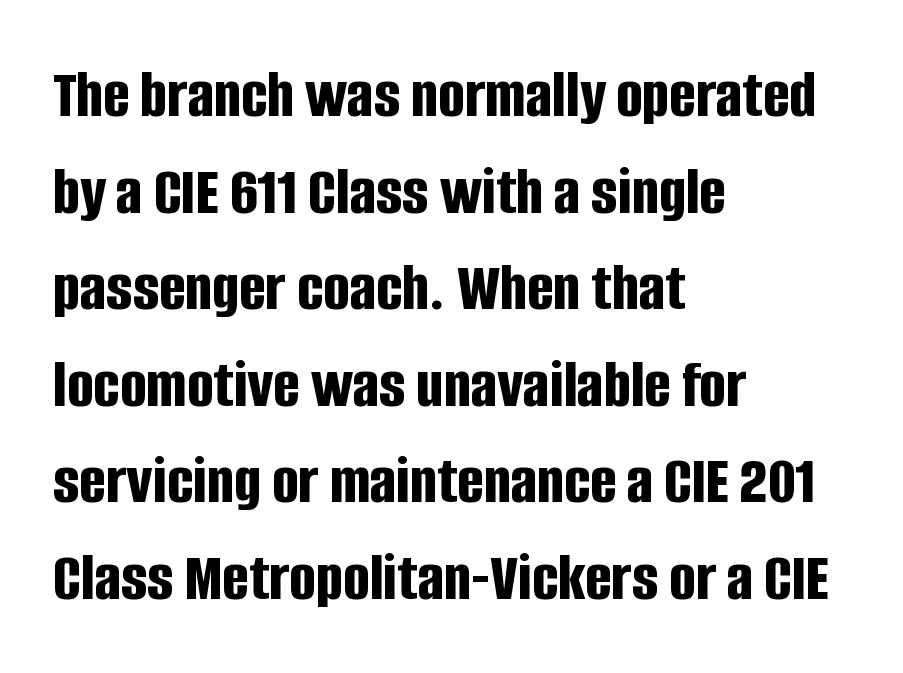
The image shows 70 px bold, condensed sans-serif type, upright; set left-aligned, normal line spacing (1.38x), normal letter spacing, not underlined; low stroke contrast and a large x-height.
